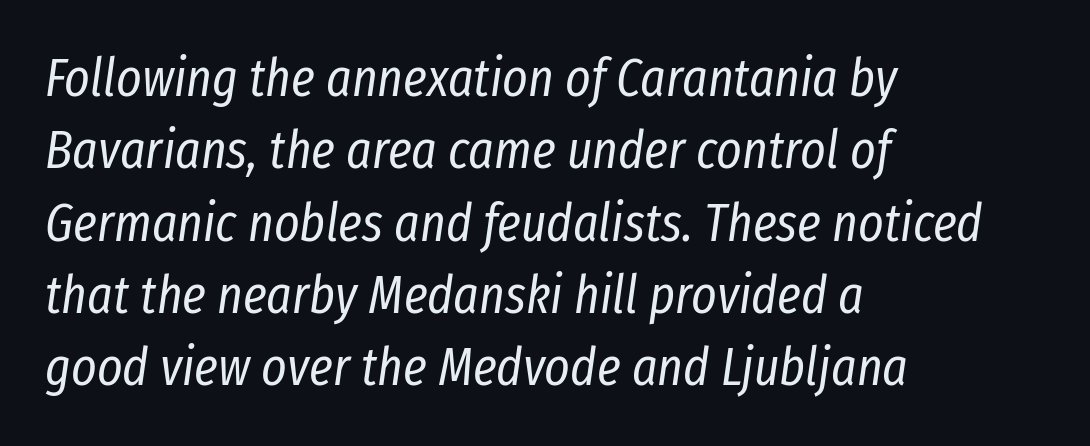
The image shows 54 px regular-weight, condensed type, italic (leaning right); set left-aligned, normal line spacing (1.34x), normal letter spacing, not underlined; low stroke contrast and a medium x-height.
